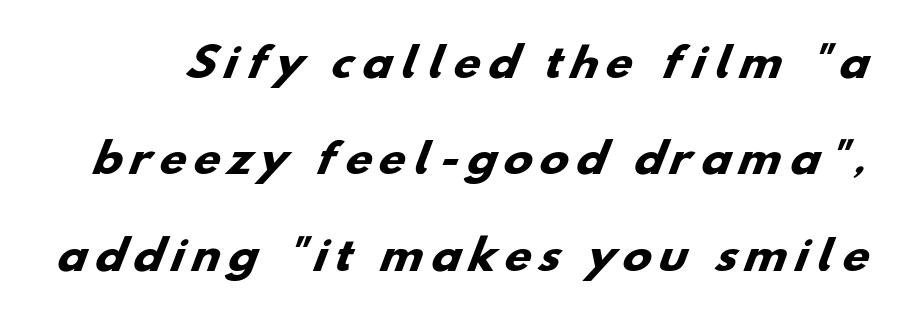
If you measured baseline to baseline, you'd find a long distance. Between one letter and the next there's a generous, obvious gap. You'd pick this weight for a headline — it's a proper bold. Note the varied advance widths — an 'i' is clearly narrower than an 'm'. Anything drawn beneath the words? Only blank space. Is this a sans? Yes — the strokes have no serifs.
